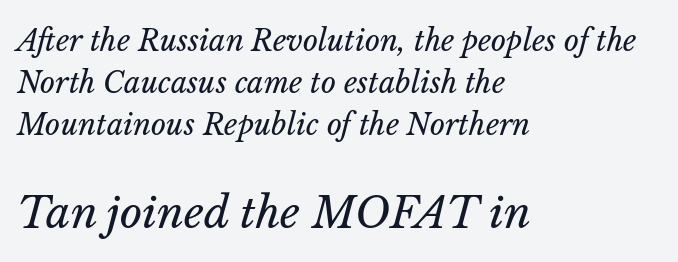
{"italic": "yes", "lean": "right", "slant_degrees": 14, "bold": "no", "weight": "regular", "width": "normal", "stroke_contrast": "low", "x_height": "medium", "monospaced": "no", "underline": "no", "align": "left", "line_spacing": "normal", "line_spacing_ratio": 1.45, "letter_spacing": "normal", "letter_spacing_em": 0.0, "larger_block": "second", "size_ratio": 1.48, "glyph_px": 43}
